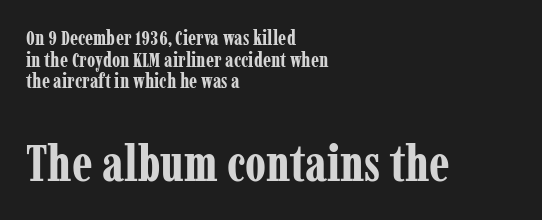
Q: Is the text bold? A: Yes.
Q: Is the text italic (slanted)? A: No, it is upright.
Q: Is the typeface a serif or a sans-serif typeface? A: Serif.
Q: Is the text underlined? A: No.
Q: How is the paragraph aligned? A: Left-aligned.
Q: Is the spacing between letters normal or unusually wide? A: Normal.
Q: Is the spacing between lines tight, normal or loose? A: Tight.
Q: Which block of text is set in a larger size, the first (top) or the second (bottom)? A: The second (bottom) one.
Q: Width (condensed, normal, or wide)? A: Condensed.
Q: Stroke contrast? A: Low.
Q: x-height? A: Medium.
Q: Monospaced? A: No.
